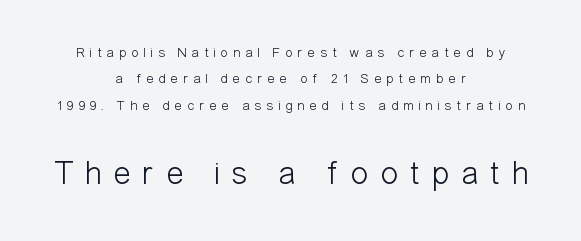
Q: Is the text bold? A: No.
Q: Is the text italic (slanted)? A: No, it is upright.
Q: Is the typeface a serif or a sans-serif typeface? A: Sans-serif.
Q: Is the text underlined? A: No.
Q: How is the paragraph aligned? A: Centered.
Q: Is the spacing between letters normal or unusually wide? A: Unusually wide.
Q: Which block of text is set in a larger size, the first (top) or the second (bottom)? A: The second (bottom) one.
Q: Width (condensed, normal, or wide)? A: Condensed.
Q: Stroke contrast? A: Low.
Q: x-height? A: Medium.
Q: Monospaced? A: No.
